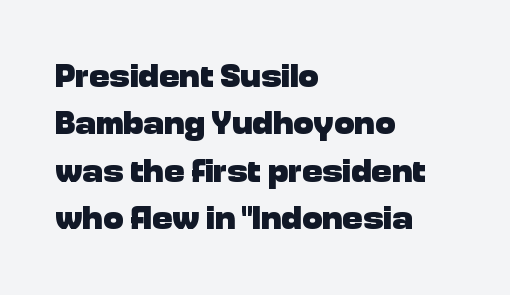
{"serif": "no", "italic": "no", "bold": "yes", "weight": "heavy", "width": "normal", "stroke_contrast": "low", "x_height": "medium", "monospaced": "no", "underline": "no", "align": "left", "line_spacing": "normal", "line_spacing_ratio": 1.39, "letter_spacing": "normal", "letter_spacing_em": 0.0, "glyph_px": 34}
